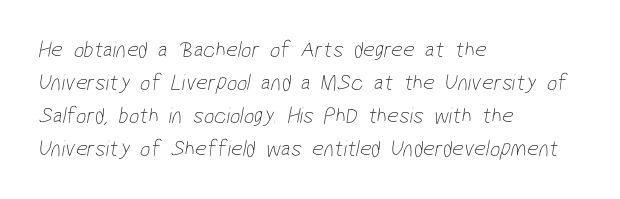
Q: Is the text bold? A: No.
Q: Is the text underlined? A: No.
Q: How is the paragraph aligned? A: Left-aligned.
Q: Is the spacing between letters normal or unusually wide? A: Normal.
Q: Is the spacing between lines tight, normal or loose? A: Normal.
